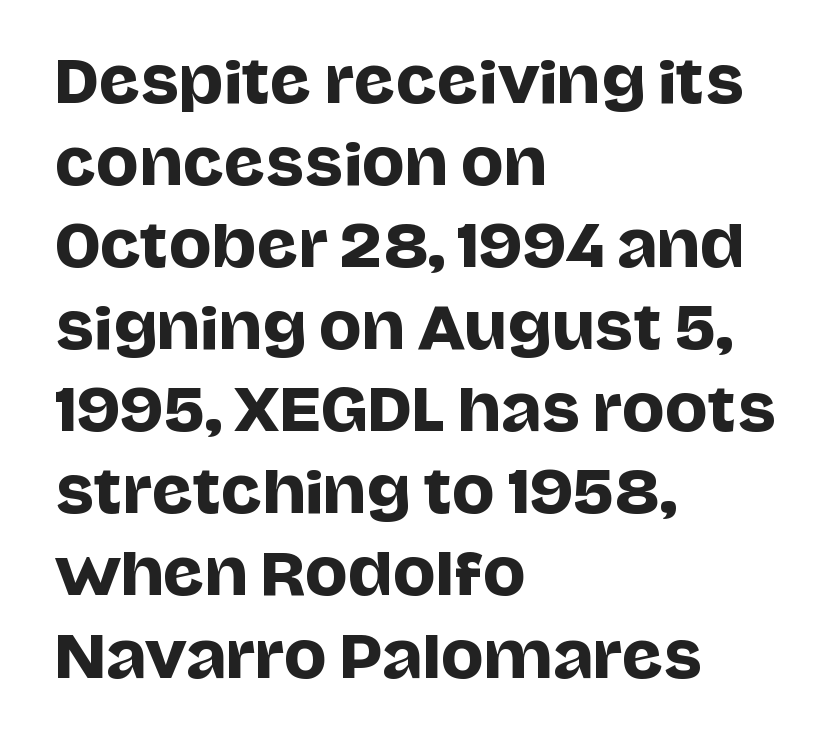
Standard letterfit; no display-style spreading of the glyphs. Spacing verdict: proportional, widths tailored to each character. The paragraph shown leans on its left margin. This sample uses a sans-serif face. Italic? Not at all — the glyphs are vertical. The area under the type is left untouched.
